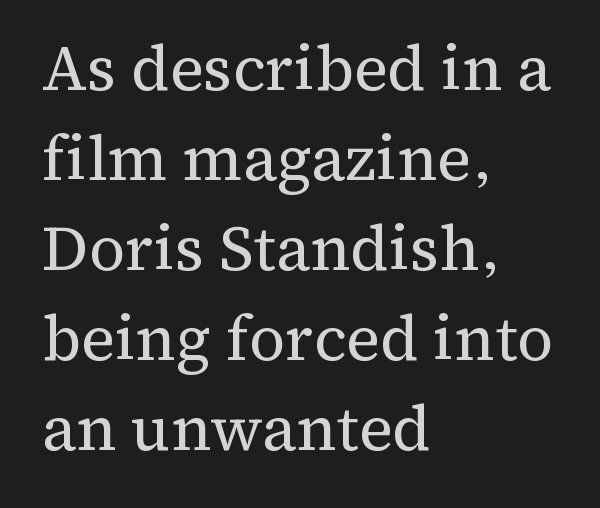
Q: Is the text bold? A: No.
Q: Is the text italic (slanted)? A: No, it is upright.
Q: Is the typeface a serif or a sans-serif typeface? A: Serif.
Q: Is the text underlined? A: No.
Q: How is the paragraph aligned? A: Left-aligned.
Q: Is the spacing between letters normal or unusually wide? A: Normal.
Q: Is the spacing between lines tight, normal or loose? A: Normal.
Q: Width (condensed, normal, or wide)? A: Normal.
Q: Stroke contrast? A: Medium.
Q: x-height? A: Medium.
Q: Monospaced? A: No.
